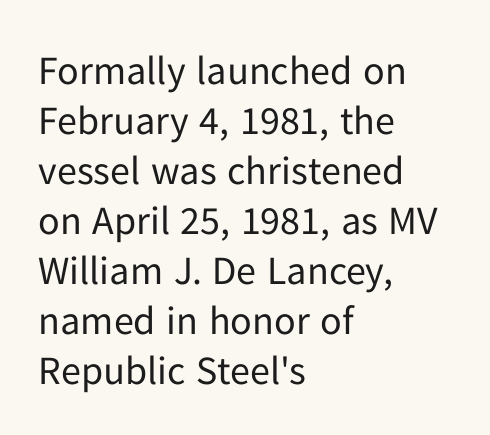
{"serif": "no", "italic": "no", "bold": "no", "weight": "regular", "width": "normal", "stroke_contrast": "low", "x_height": "medium", "monospaced": "no", "underline": "no", "align": "left", "line_spacing": "normal", "line_spacing_ratio": 1.25, "letter_spacing": "normal", "letter_spacing_em": 0.0, "glyph_px": 40}
